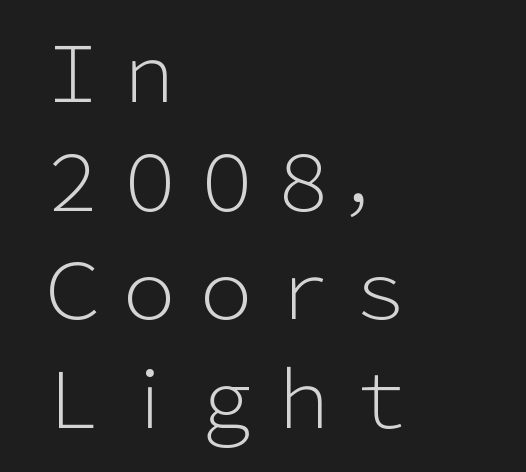
{"serif": "no", "italic": "no", "bold": "no", "weight": "light", "width": "normal", "stroke_contrast": "low", "x_height": "medium", "monospaced": "no", "underline": "no", "align": "left", "line_spacing": "normal", "line_spacing_ratio": 1.41, "letter_spacing": "normal", "letter_spacing_em": 0.0, "glyph_px": 77}
